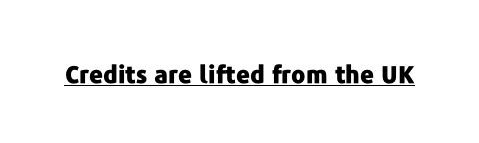
The image shows 24 px bold type, upright; set normal letter spacing, underlined.
